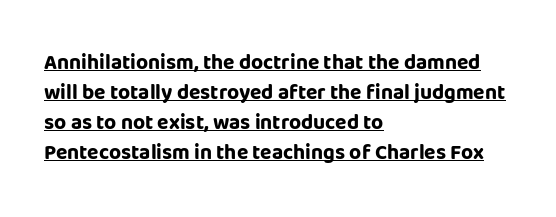
Q: Is the text bold? A: Yes.
Q: Is the text italic (slanted)? A: No, it is upright.
Q: Is the text underlined? A: Yes.
Q: How is the paragraph aligned? A: Left-aligned.
Q: Is the spacing between letters normal or unusually wide? A: Normal.
Q: Is the spacing between lines tight, normal or loose? A: Normal.
